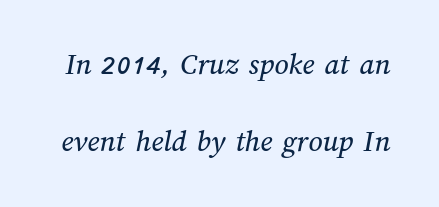
{"width": "normal", "stroke_contrast": "medium", "x_height": "medium", "monospaced": "no", "underline": "no", "line_spacing": "loose", "line_spacing_ratio": 2.47, "letter_spacing": "normal", "letter_spacing_em": 0.0, "glyph_px": 31}
